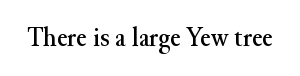
The image shows 28 px serif type, upright; set normal letter spacing, not underlined; medium stroke contrast and a small x-height.
